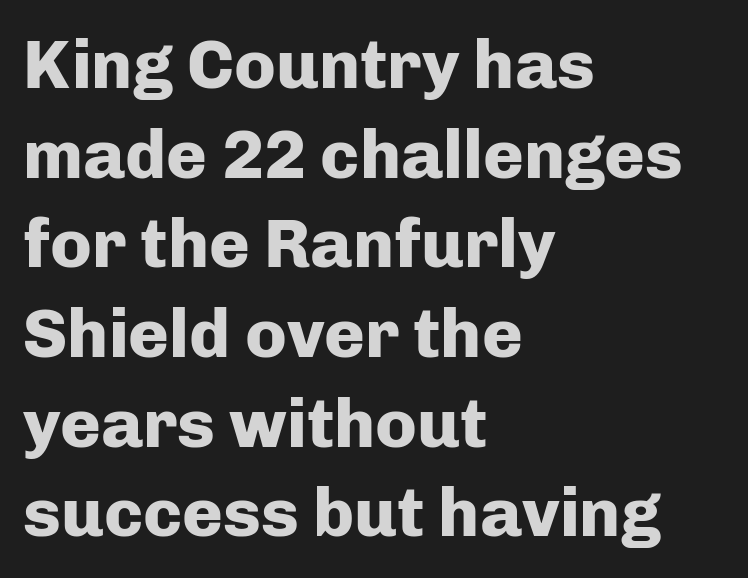
Q: Is the text bold? A: Yes.
Q: Is the text italic (slanted)? A: No, it is upright.
Q: Is the typeface a serif or a sans-serif typeface? A: Sans-serif.
Q: Is the text underlined? A: No.
Q: How is the paragraph aligned? A: Left-aligned.
Q: Is the spacing between letters normal or unusually wide? A: Normal.
Q: Is the spacing between lines tight, normal or loose? A: Normal.
Q: Width (condensed, normal, or wide)? A: Normal.
Q: Stroke contrast? A: Low.
Q: x-height? A: Medium.
Q: Monospaced? A: No.
